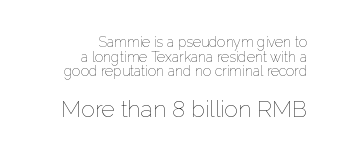
The image shows 23 px text type, upright; set right-aligned, tight line spacing (1.05x), normal letter spacing, not underlined; the second (bottom) block is 1.64x larger.
